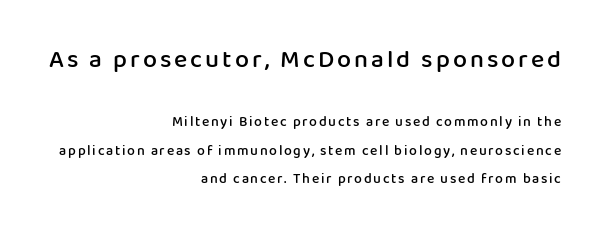
The image shows 25 px text type, upright; set right-aligned, loose line spacing (2.04x), not underlined; the first (top) block is 1.79x larger.
